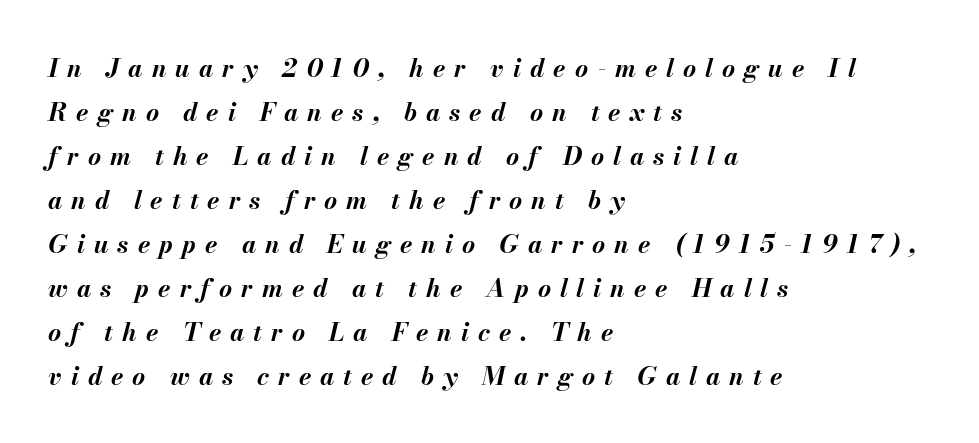
These lines stack with their left ends in a neat column. Loose tracking; the words dissolve into strings of separated letters. An italicized treatment has been applied to the whole sample. The glyphs are unaccompanied by any horizontal stroke below them. The characters look thick and weighty, a clear bold.
